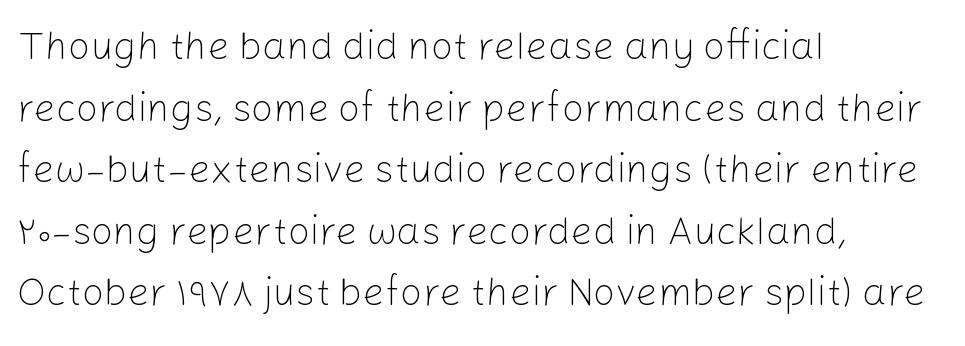
The letters advance in unequal steps, a hallmark of proportional type. The rag falls on the right side of this text block. If you drew a line through each stem, it would be perfectly vertical. Summary of weight: not heavy and not bold. Underline: absent. A typesetter would label this face a sans.
